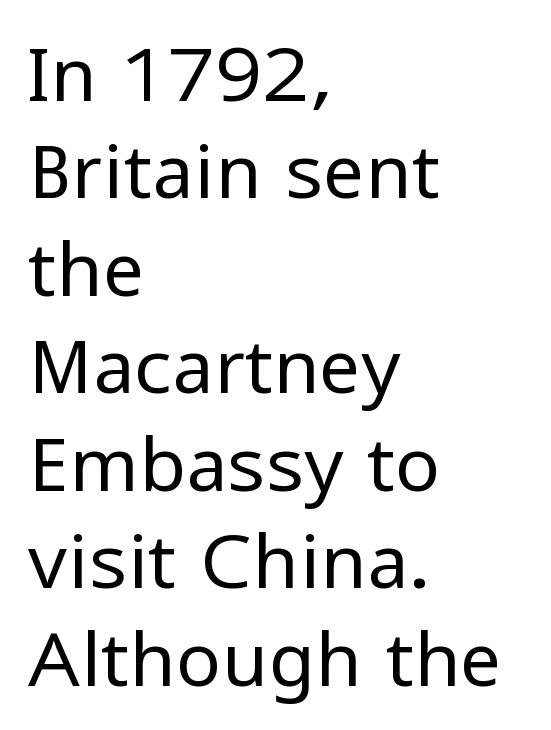
Q: Is the text bold? A: No.
Q: Is the text italic (slanted)? A: No, it is upright.
Q: Is the typeface a serif or a sans-serif typeface? A: Sans-serif.
Q: Is the text underlined? A: No.
Q: How is the paragraph aligned? A: Left-aligned.
Q: Is the spacing between letters normal or unusually wide? A: Normal.
Q: Is the spacing between lines tight, normal or loose? A: Normal.
Q: Width (condensed, normal, or wide)? A: Normal.
Q: Stroke contrast? A: Low.
Q: x-height? A: Medium.
Q: Monospaced? A: No.
